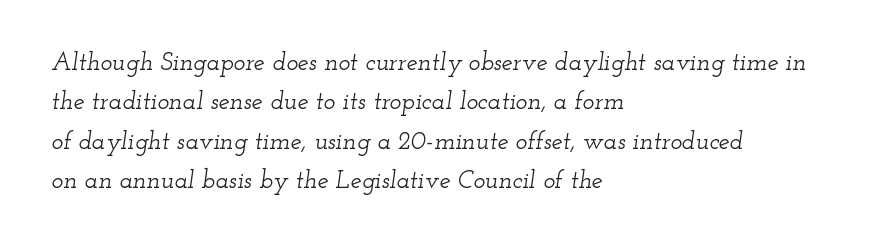
The image shows 25 px text type, italic (leaning right); set left-aligned, normal line spacing (1.58x), normal letter spacing, not underlined.
